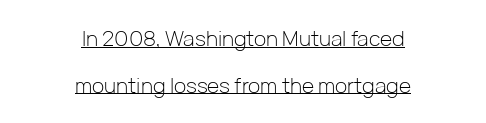
The image shows 21 px text type, upright; set centered, loose line spacing (2.22x), normal letter spacing, underlined.
